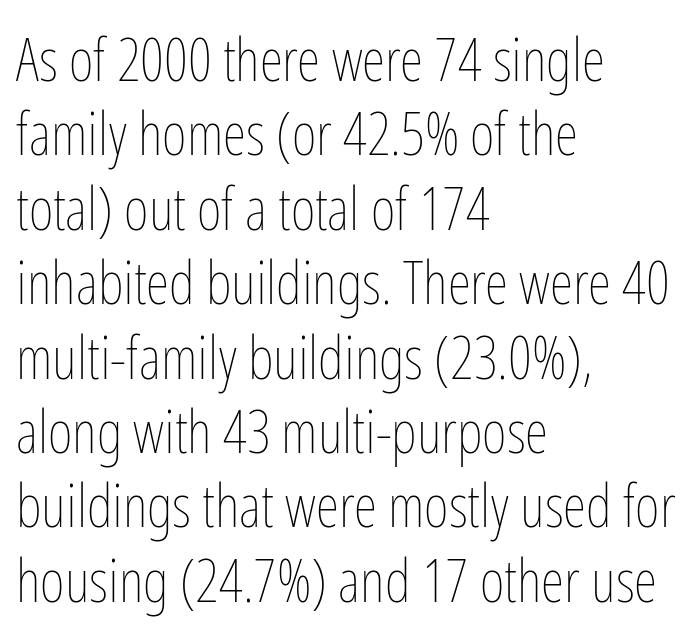
The image shows 60 px thin, condensed type, upright; set left-aligned, line spacing 1.24x, normal letter spacing, not underlined; low stroke contrast and a medium x-height.
